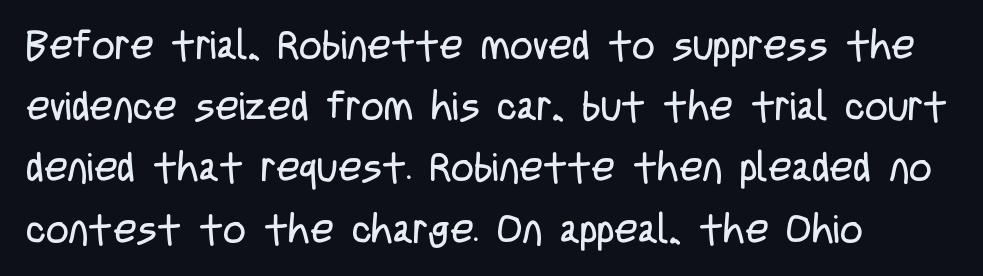
This sample has the flowing, uneven cadence of proportional lettering. Quick note: underline off. Honestly, the letter spacing is just normal — you wouldn't notice it. A roman cut, with each character standing at attention. A classic flush-left, rag-right setting is used for this passage.
